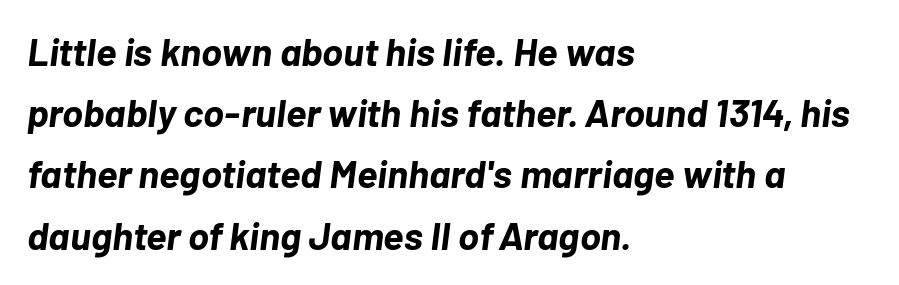
This rendering uses left alignment, leaving the right contour irregular. Summary of weight: heavy, a full bold. Yep, that's italic — everything's leaning. Does the leading feel generous? No, just average. Check under the words: just untouched page.
